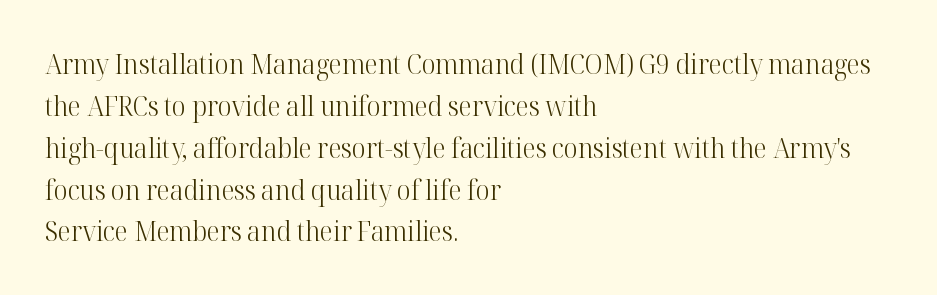
The image shows 27 px text type, upright; set left-aligned, normal line spacing (1.55x), normal letter spacing, not underlined.
